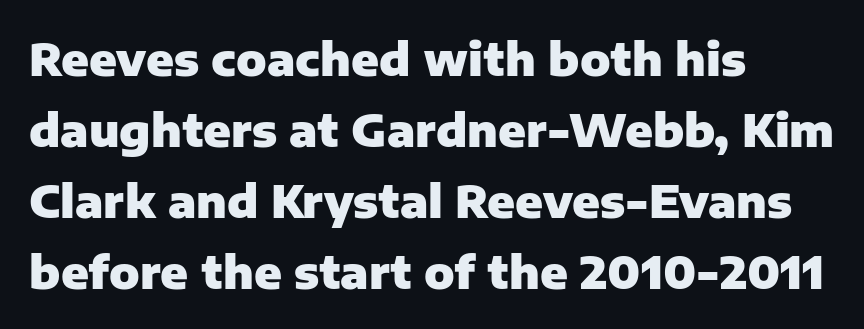
Each row of text sits above clean, open space. A full-strength bold gives these letters their thick strokes. Compared with typical body copy, the letter spacing here is the same. The line-height multiplier appears to be the usual default. Unlike italic type, these characters show no tilt at all. The font family rendered here belongs to the sans-serif group.
